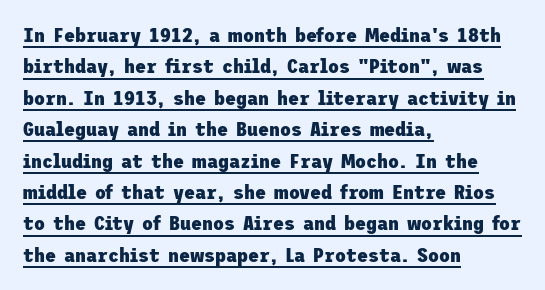
The image shows 20 px bold type, upright; set left-aligned, normal line spacing (1.57x), normal letter spacing, underlined.
